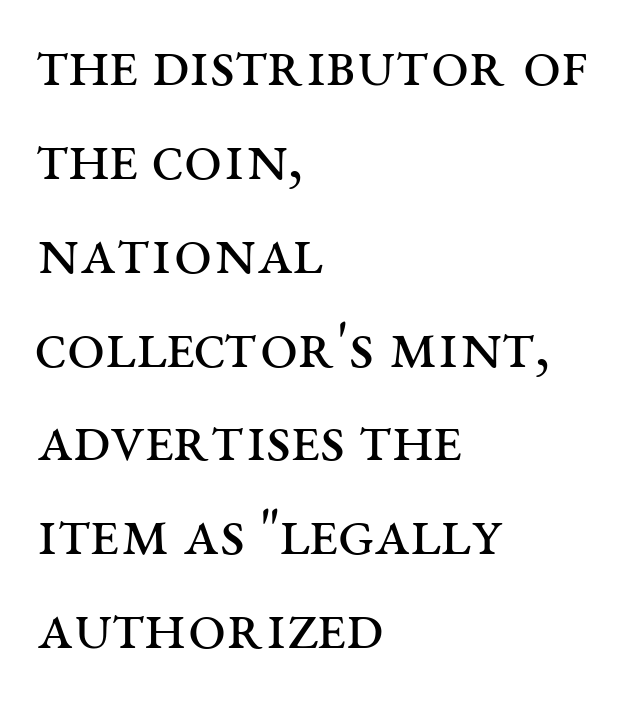
Q: Is the text bold? A: No.
Q: Is the text italic (slanted)? A: No, it is upright.
Q: Is the typeface a serif or a sans-serif typeface? A: Serif.
Q: Is the text underlined? A: No.
Q: How is the paragraph aligned? A: Left-aligned.
Q: Is the spacing between letters normal or unusually wide? A: Normal.
Q: Is the spacing between lines tight, normal or loose? A: Normal.
Q: Width (condensed, normal, or wide)? A: Wide.
Q: Stroke contrast? A: Medium.
Q: x-height? A: Large.
Q: Monospaced? A: No.
